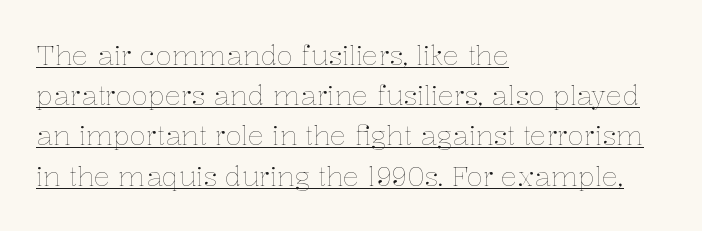
Q: Is the text bold? A: No.
Q: Is the text italic (slanted)? A: No, it is upright.
Q: Is the text underlined? A: Yes.
Q: How is the paragraph aligned? A: Left-aligned.
Q: Is the spacing between letters normal or unusually wide? A: Normal.
Q: Is the spacing between lines tight, normal or loose? A: Normal.
